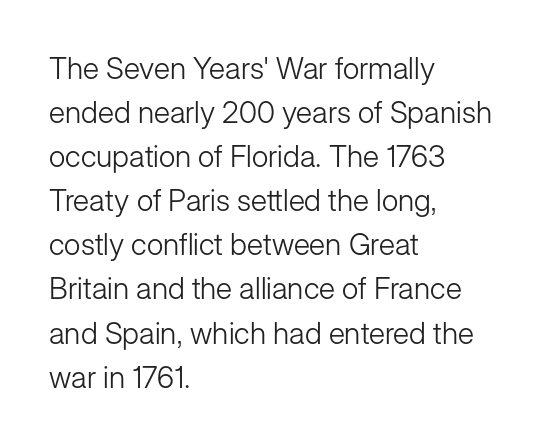
Unmarked baselines from the first word to the last. Quick note: interline space is typical. Vertical stems look standard width or narrower in stroke. Students, note that the glyphs here touch the page at normal intervals. Every row of glyphs begins at an identical x-position on the left. The characters display no serif detailing; their extremities are plain.
